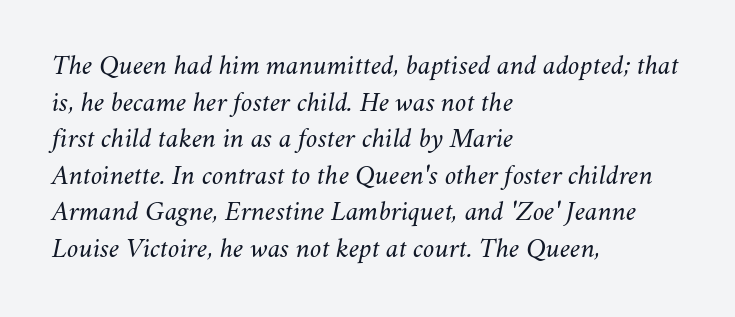
Nobody drew a line under any word here. It's the slanting kind of type. Notice how the passage keeps a crisp vertical edge on the left only. Character widths vary here, with narrow letters taking less room than wide ones. Students, note that the glyphs here touch the page at normal intervals.
